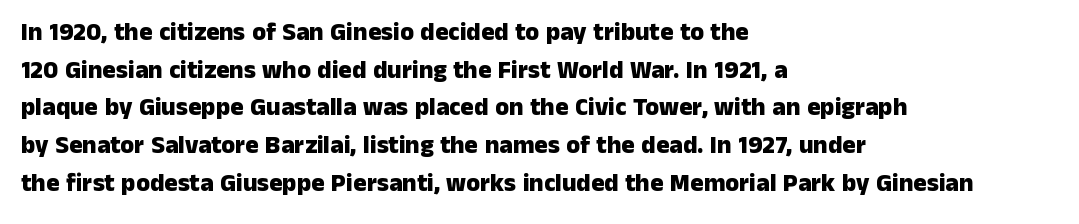
{"italic": "no", "bold": "yes", "underline": "no", "align": "left", "line_spacing": "normal", "line_spacing_ratio": 1.51, "letter_spacing": "normal", "letter_spacing_em": 0.0, "glyph_px": 25}
